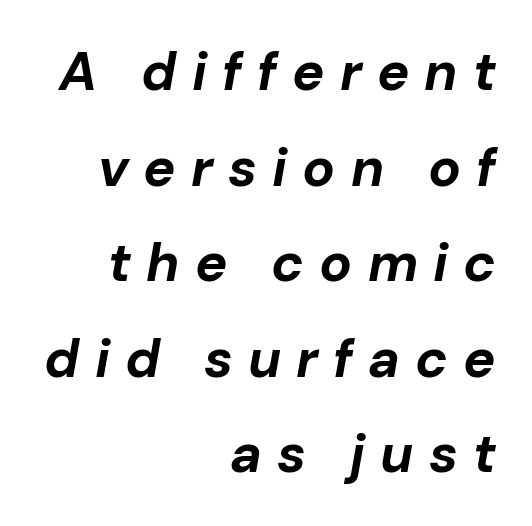
Between one letter and the next there's a generous, obvious gap. A typesetter would call this proportional, since set widths differ per character. Any mark beneath the type? The region is blank. The typesetter chose a ragged-left arrangement here. Summary of weight: heavy, a full bold. It's the slanting kind of type.
